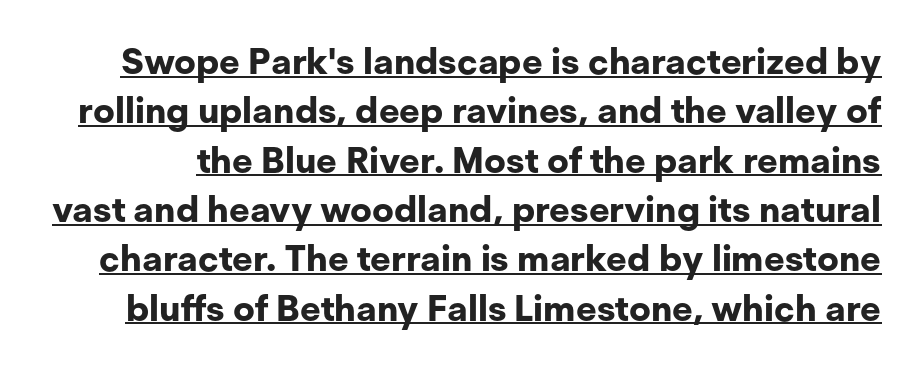
The image shows 36 px bold sans-serif type, upright; set normal line spacing (1.37x), normal letter spacing, underlined; low stroke contrast and a medium x-height.
